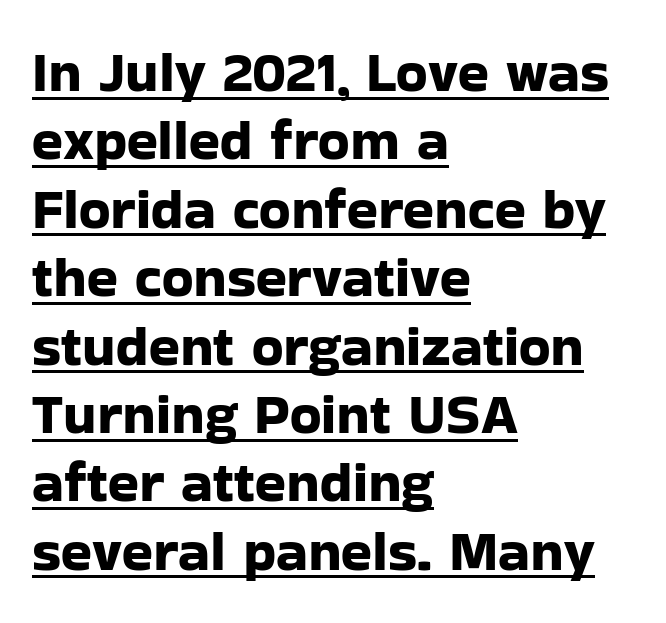
Q: Is the text italic (slanted)? A: No, it is upright.
Q: Is the typeface a serif or a sans-serif typeface? A: Sans-serif.
Q: Is the text underlined? A: Yes.
Q: How is the paragraph aligned? A: Left-aligned.
Q: Is the spacing between letters normal or unusually wide? A: Normal.
Q: Width (condensed, normal, or wide)? A: Normal.
Q: Stroke contrast? A: Low.
Q: x-height? A: Medium.
Q: Monospaced? A: No.
